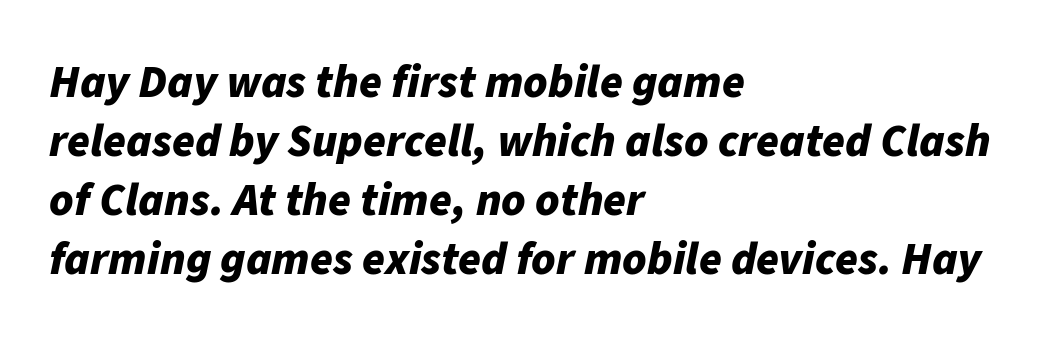
The image shows 46 px bold type, italic (leaning right); set left-aligned, normal line spacing (1.28x), normal letter spacing, not underlined; low stroke contrast and a medium x-height.
